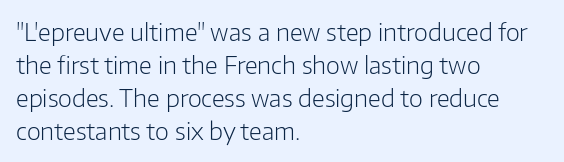
Q: Is the text bold? A: No.
Q: Is the text italic (slanted)? A: No, it is upright.
Q: Is the text underlined? A: No.
Q: How is the paragraph aligned? A: Left-aligned.
Q: Is the spacing between letters normal or unusually wide? A: Normal.
Q: Is the spacing between lines tight, normal or loose? A: Normal.
